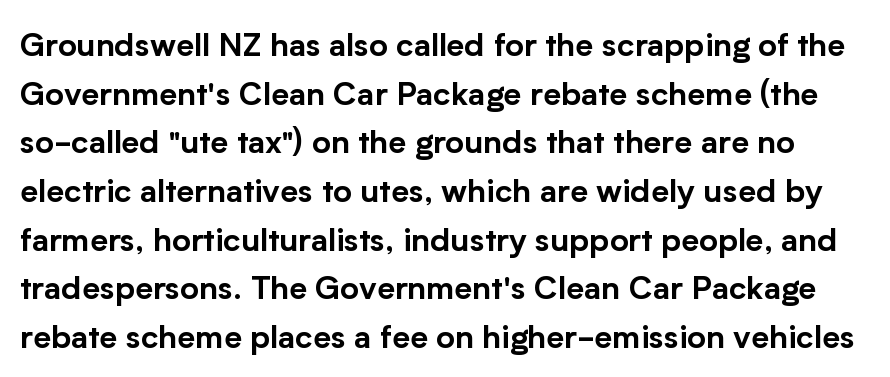
{"serif": "no", "italic": "no", "width": "normal", "stroke_contrast": "low", "x_height": "medium", "monospaced": "no", "underline": "no", "line_spacing": "normal", "line_spacing_ratio": 1.52, "letter_spacing": "normal", "letter_spacing_em": 0.0, "glyph_px": 32}
